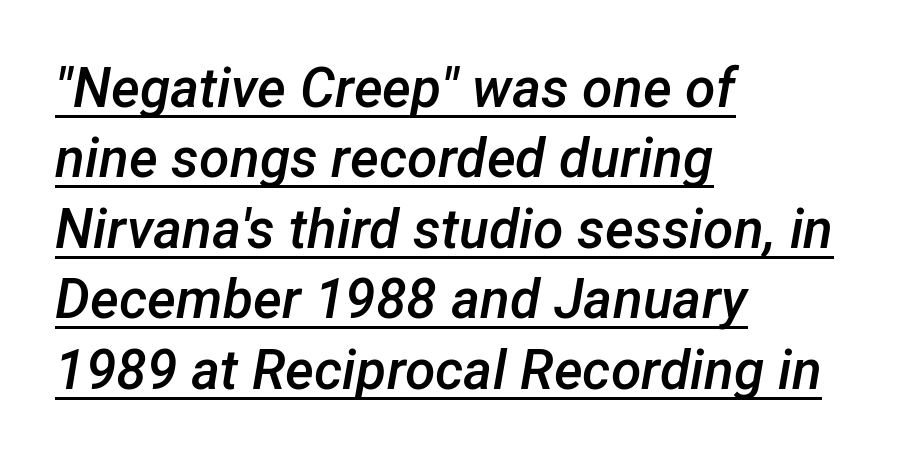
{"italic": "yes", "lean": "right", "slant_degrees": 12, "bold": "semi", "weight": "semibold", "width": "normal", "stroke_contrast": "low", "x_height": "medium", "monospaced": "no", "underline": "yes", "align": "left", "line_spacing": "normal", "line_spacing_ratio": 1.28, "letter_spacing": "normal", "letter_spacing_em": 0.0, "glyph_px": 55}
